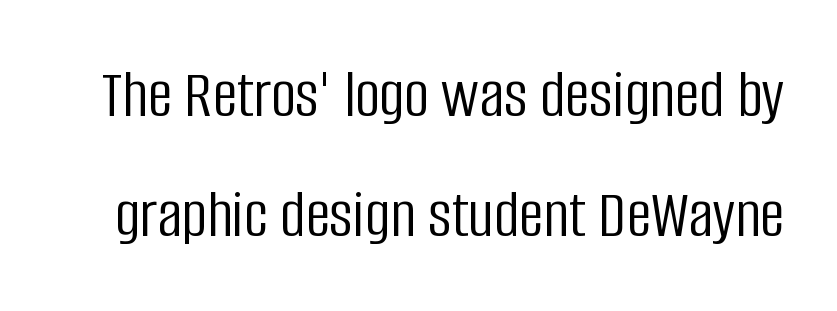
Caption: standard tracking, unaltered. Unmarked baselines from the first word to the last. The typesetting does not lean heavy: it is not bold. A sans-serif font was chosen for this passage.
